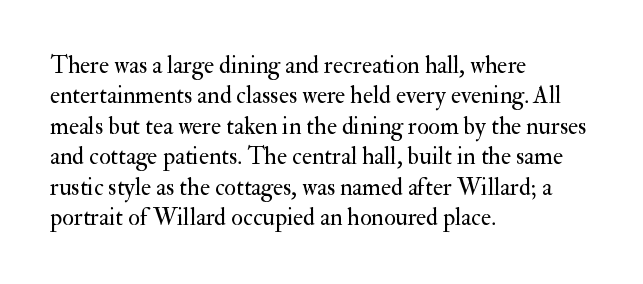
Q: Is the text bold? A: No.
Q: Is the text italic (slanted)? A: No, it is upright.
Q: Is the text underlined? A: No.
Q: How is the paragraph aligned? A: Left-aligned.
Q: Is the spacing between letters normal or unusually wide? A: Normal.
Q: Is the spacing between lines tight, normal or loose? A: Normal.
